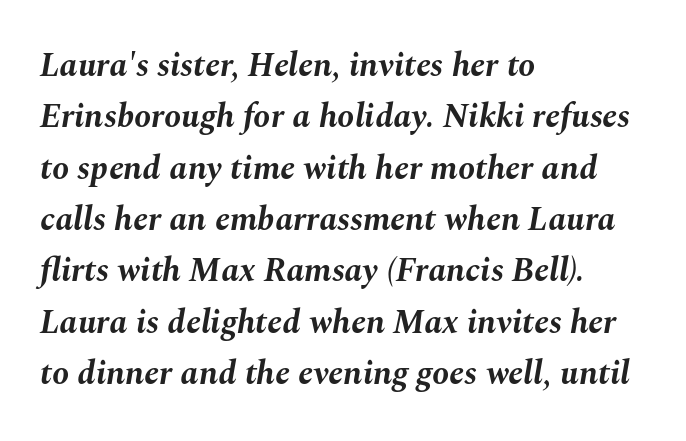
A typesetter would mark this as italic. The glyphs have the mass of a bold cut. No word sits above an underline. Default kerning and tracking; the words read as compact shapes. Looks like regular typesetting: each glyph gets only the width it needs. Casual observation: everything's shoved over to the left.
